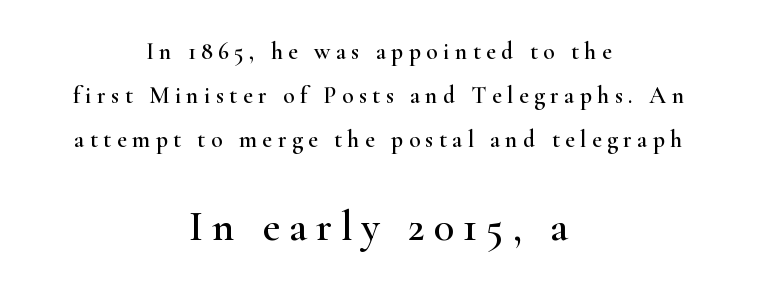
A clean baseline with only descenders dipping below it. Font category for this specimen: serif. Every character sits straight up, as roman type does. These lines are centered, leaving both edges ragged.
